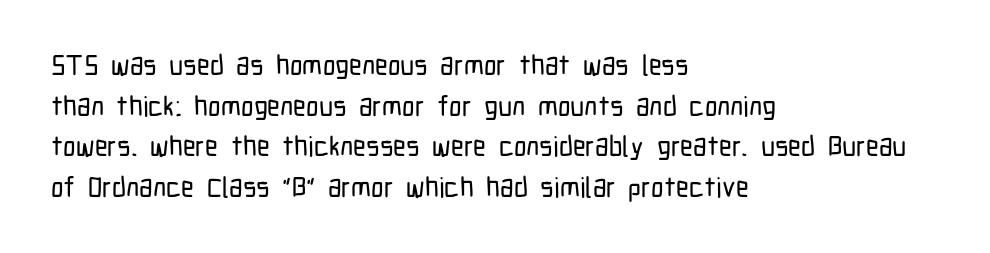
{"serif": "no", "italic": "no", "width": "condensed", "stroke_contrast": "low", "x_height": "medium", "monospaced": "no", "underline": "no", "align": "left", "line_spacing": "normal", "line_spacing_ratio": 1.45, "letter_spacing": "normal", "letter_spacing_em": 0.0, "glyph_px": 28}
